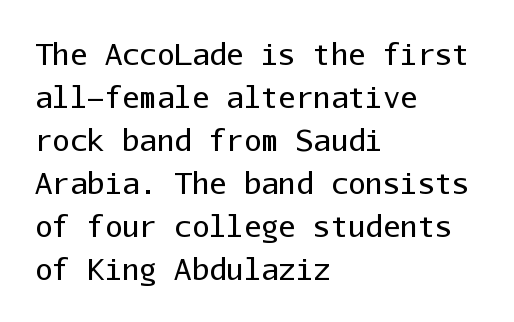
The image shows 29 px regular-weight sans-serif type, upright, monospaced; set left-aligned, normal line spacing (1.48x), normal letter spacing, not underlined; low stroke contrast and a medium x-height.
